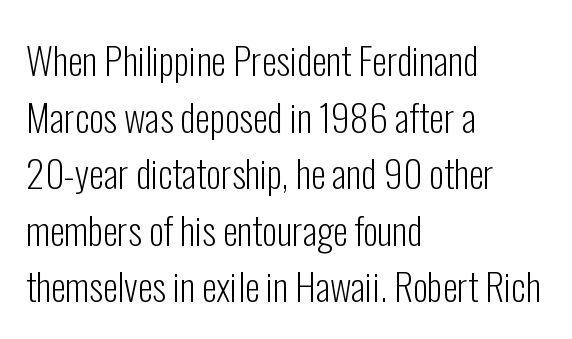
Each row of text sits above clean, open space. It's the straight-up-and-down kind of type. Does the copy run flush right? No — it runs flush left. A sans-serif font was chosen for this passage. On a weight scale, this lands at 450 or below. You could call the tracking neutral — neither tight nor loose.
